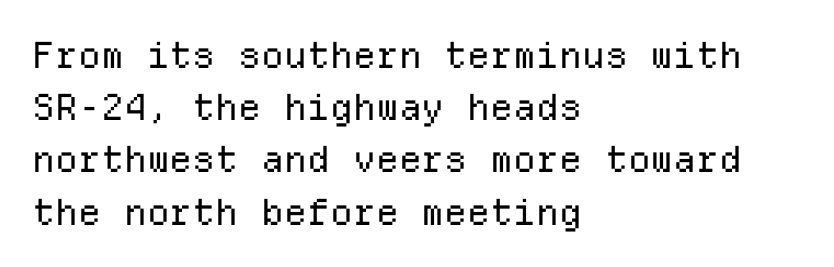
Does the lettering tilt? It doesn't — this is upright. In CSS terms this would be text-align: left. Evenly set lines give the paragraph a standard silhouette. Unmarked baselines from the first word to the last. The font family rendered here belongs to the sans-serif group. The passage shown is typed in a monospace face where columns stay perfectly aligned.
